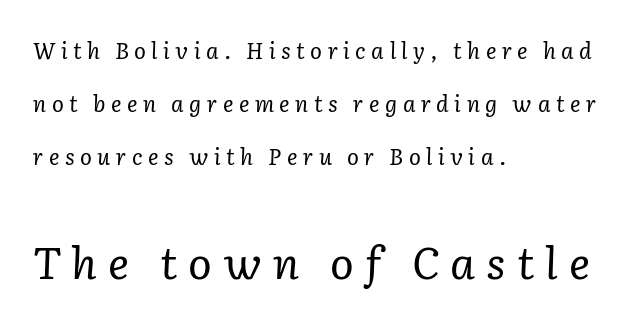
Q: Is the text bold? A: No.
Q: Is the text italic (slanted)? A: Yes, it leans right by about 2 degrees.
Q: Is the typeface a serif or a sans-serif typeface? A: Serif.
Q: Is the text underlined? A: No.
Q: How is the paragraph aligned? A: Left-aligned.
Q: Is the spacing between letters normal or unusually wide? A: Unusually wide.
Q: Is the spacing between lines tight, normal or loose? A: Loose.
Q: Which block of text is set in a larger size, the first (top) or the second (bottom)? A: The second (bottom) one.
Q: Width (condensed, normal, or wide)? A: Normal.
Q: Stroke contrast? A: Low.
Q: x-height? A: Medium.
Q: Monospaced? A: No.
